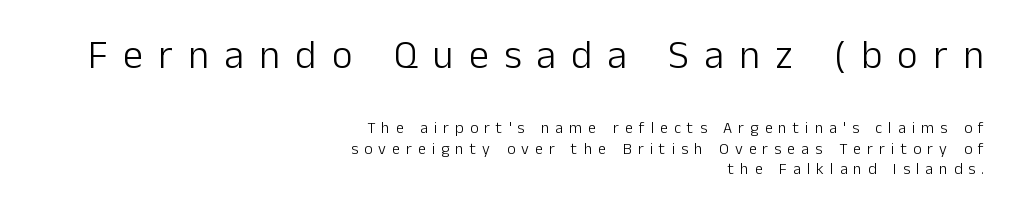
Q: Is the text bold? A: No.
Q: Is the text italic (slanted)? A: No, it is upright.
Q: Is the typeface a serif or a sans-serif typeface? A: Sans-serif.
Q: Is the text underlined? A: No.
Q: How is the paragraph aligned? A: Right-aligned.
Q: Is the spacing between letters normal or unusually wide? A: Unusually wide.
Q: Is the spacing between lines tight, normal or loose? A: Normal.
Q: Which block of text is set in a larger size, the first (top) or the second (bottom)? A: The first (top) one.
Q: Width (condensed, normal, or wide)? A: Normal.
Q: Stroke contrast? A: Low.
Q: x-height? A: Medium.
Q: Monospaced? A: No.
